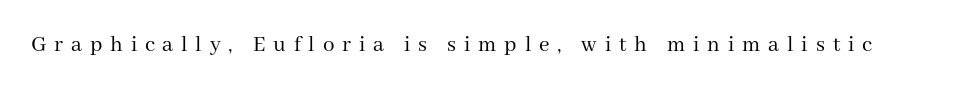
The image shows 23 px text type, upright; set unusually wide letter spacing (+0.34 em), not underlined.
